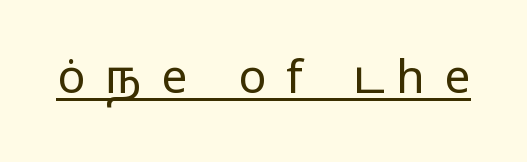
The image shows 46 px regular-weight, wide sans-serif type, upright; set unusually wide letter spacing (+0.43 em), underlined; low stroke contrast and a medium x-height.
